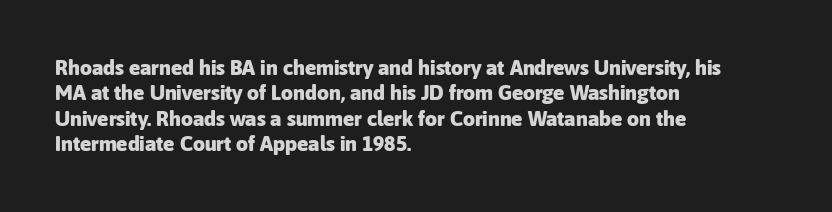
The gaps between neighbouring characters are ordinary and unremarkable. Heavy, bold letterforms. Posture: straight, roman, zero tilt. Caption: multi-line text, flush left, ragged right. Clear beneath every line of the passage.
